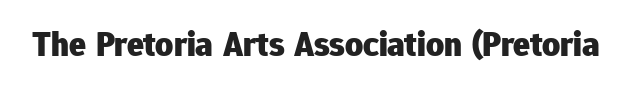
{"serif": "no", "italic": "no", "bold": "yes", "weight": "heavy", "width": "normal", "stroke_contrast": "low", "x_height": "medium", "monospaced": "no", "underline": "no", "letter_spacing": "normal", "letter_spacing_em": 0.0, "glyph_px": 35}
